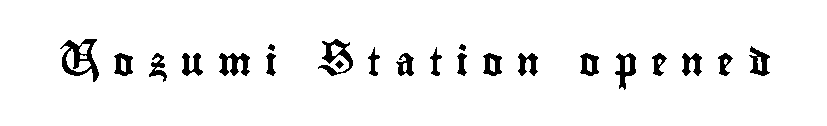
A typesetter would mark this as roman, not italic. Check under the words: just untouched page. The type family on display is of the sans-serif kind. Spacing verdict: proportional, widths tailored to each character.
